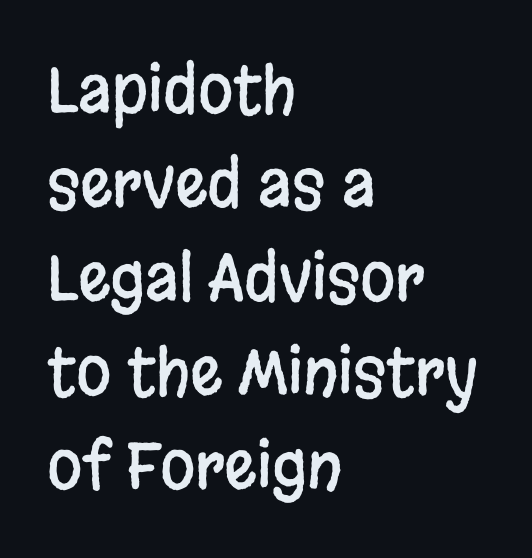
The image shows 64 px condensed sans-serif type, upright; set left-aligned, normal line spacing (1.47x), normal letter spacing, not underlined; low stroke contrast and a large x-height.
